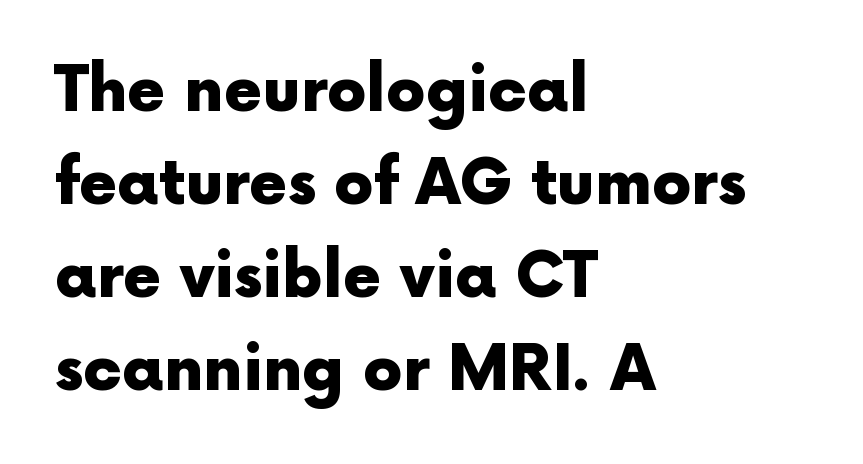
The image shows 62 px heavy sans-serif type, upright; set left-aligned, normal line spacing (1.5x), normal letter spacing, not underlined; a medium x-height.
